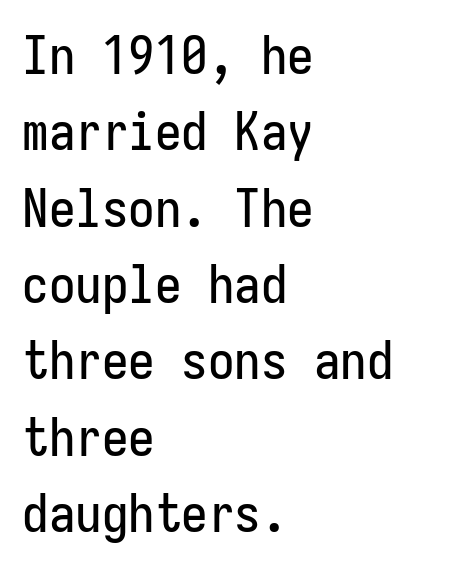
The rendering keeps characters at their native spacing. Notice how descenders clear the ascenders below comfortably — that's standard leading. Posture: upright roman. In terms of letterform style, serifs are entirely absent. This sample is left-justified, so line endings fall wherever the words run out.
